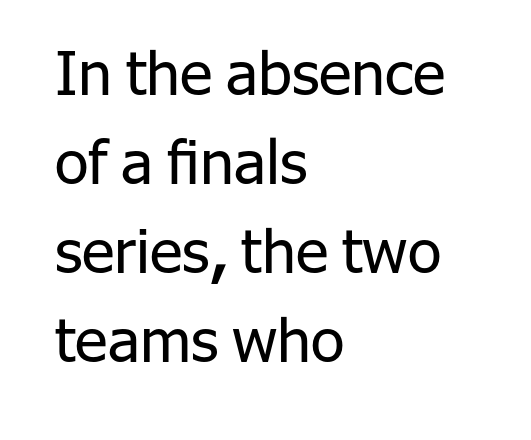
The face looks like a standard text weight, possibly lighter. Regarding serifs, this sample does without them. No extra tracking has been applied to these lines. Vertical strokes here are truly vertical. The space between consecutive lines is moderate. Descenders hang freely into open space.
